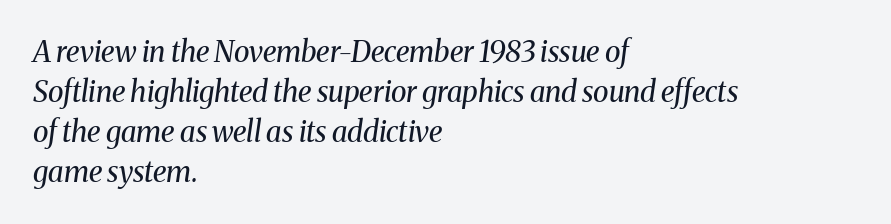
This sample uses plain, unmodified letter spacing. The string is rendered with underlining switched off. Heft: none added — not bold. Varying glyph widths throughout — classic text-font behaviour.
